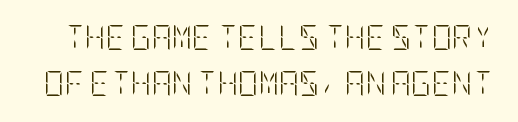
The image shows 25 px text type, upright; set line spacing 1.85x, normal letter spacing, not underlined.
